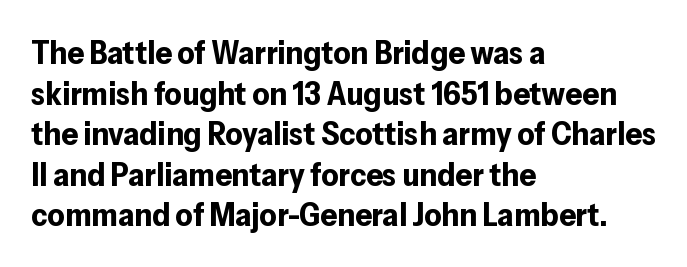
Q: Is the text bold? A: Yes.
Q: Is the text italic (slanted)? A: No, it is upright.
Q: Is the typeface a serif or a sans-serif typeface? A: Sans-serif.
Q: Is the text underlined? A: No.
Q: How is the paragraph aligned? A: Left-aligned.
Q: Is the spacing between letters normal or unusually wide? A: Normal.
Q: Width (condensed, normal, or wide)? A: Normal.
Q: Stroke contrast? A: Low.
Q: x-height? A: Medium.
Q: Monospaced? A: No.
